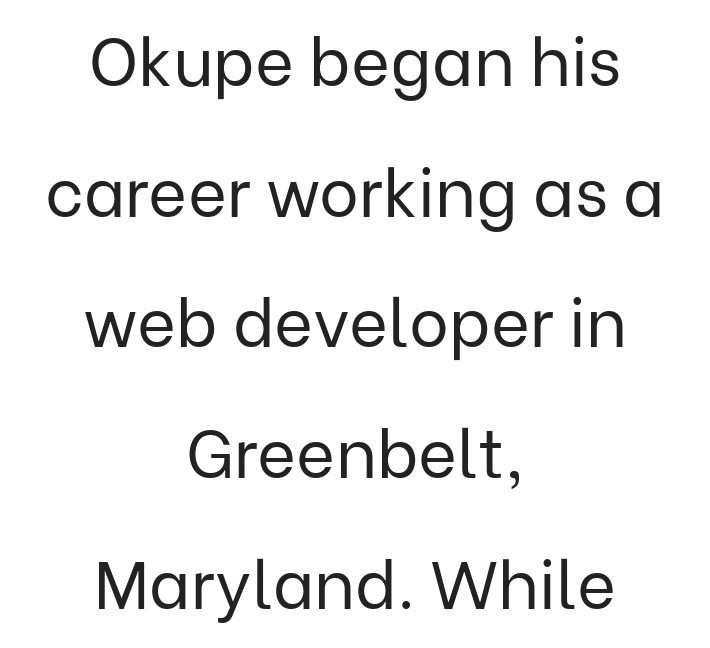
The image shows 67 px regular-weight sans-serif type, upright; set centered, loose line spacing (1.95x), normal letter spacing, not underlined; low stroke contrast and a medium x-height.
